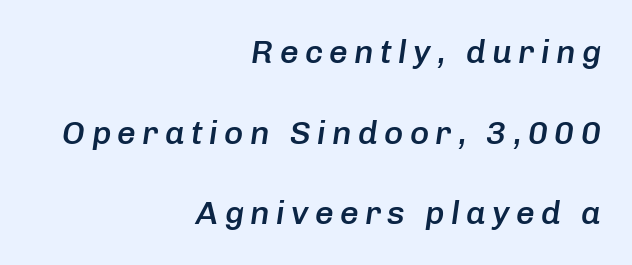
Q: Is the text bold? A: Semi-bold.
Q: Is the text italic (slanted)? A: Yes, it leans right by about 8 degrees.
Q: Is the text underlined? A: No.
Q: How is the paragraph aligned? A: Right-aligned.
Q: Is the spacing between lines tight, normal or loose? A: Loose.
Q: Width (condensed, normal, or wide)? A: Normal.
Q: Stroke contrast? A: Low.
Q: x-height? A: Medium.
Q: Monospaced? A: No.
